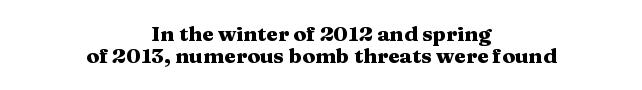
{"italic": "no", "bold": "yes", "underline": "no", "align": "center", "line_spacing": "tight", "line_spacing_ratio": 1.05, "letter_spacing": "normal", "letter_spacing_em": 0.0, "glyph_px": 21}
